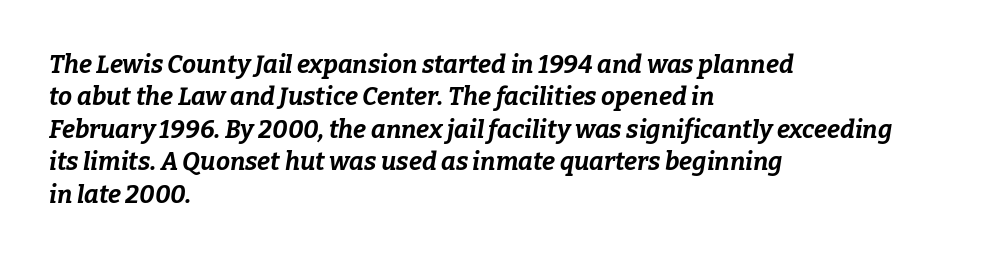
The image shows 25 px bold type, italic (leaning right); set left-aligned, normal line spacing (1.3x), normal letter spacing, not underlined.
